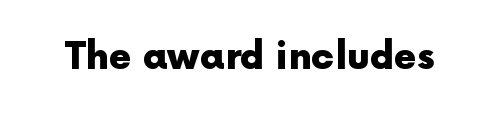
Tracking value appears to be zero — textbook default spacing. The rendering uses natural spacing where letterforms have individual widths. These words are printed bold, with thick strokes throughout. Typographically, this falls in the sans-serif category.
